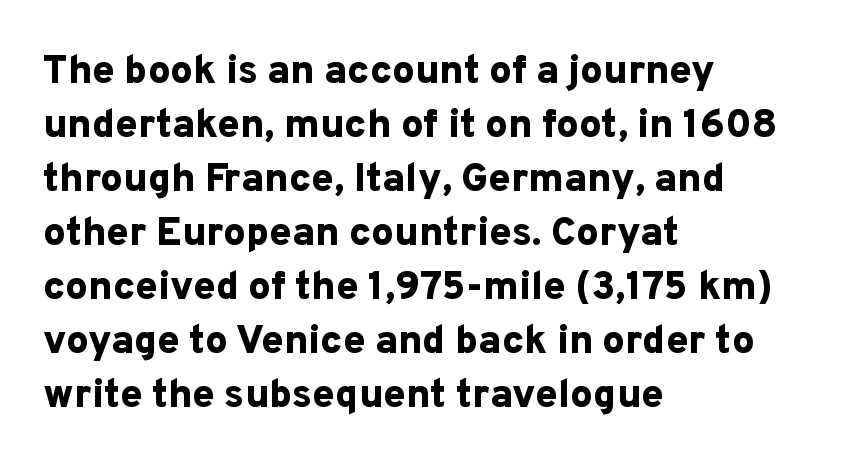
Its strokes are broad and dark, the hallmark of bold type. Alignment: flush left. Every stem runs plumb, perpendicular to the baseline. Is this a fixed-width face? No — the glyphs have proportional, varying widths. Spacing between characters is what you'd get straight out of the box.
